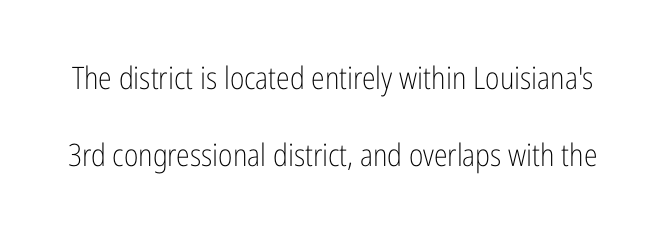
The image shows 31 px light, condensed sans-serif type, upright; set loose line spacing (2.49x), normal letter spacing, not underlined; low stroke contrast and a medium x-height.
